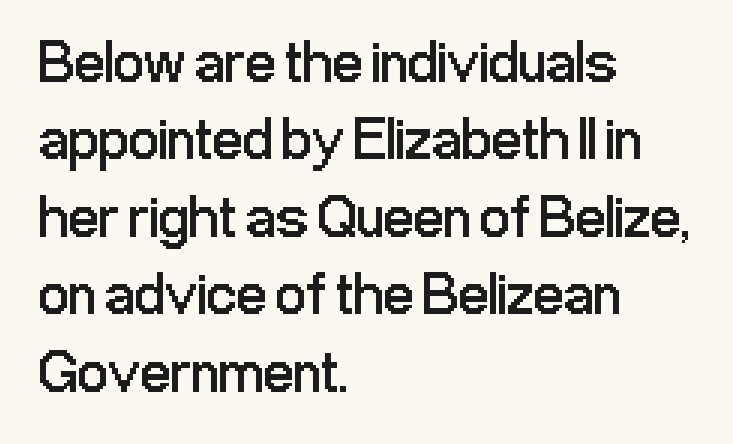
The image shows 60 px regular-weight, condensed sans-serif type, upright; set left-aligned, normal line spacing (1.29x), normal letter spacing, not underlined; low stroke contrast and a medium x-height.
